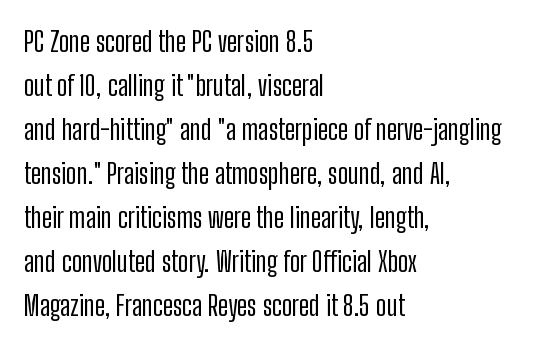
Q: Is the text italic (slanted)? A: No, it is upright.
Q: Is the typeface a serif or a sans-serif typeface? A: Sans-serif.
Q: Is the text underlined? A: No.
Q: How is the paragraph aligned? A: Left-aligned.
Q: Is the spacing between letters normal or unusually wide? A: Normal.
Q: Is the spacing between lines tight, normal or loose? A: Normal.
Q: Width (condensed, normal, or wide)? A: Condensed.
Q: Stroke contrast? A: Low.
Q: x-height? A: Medium.
Q: Monospaced? A: No.
